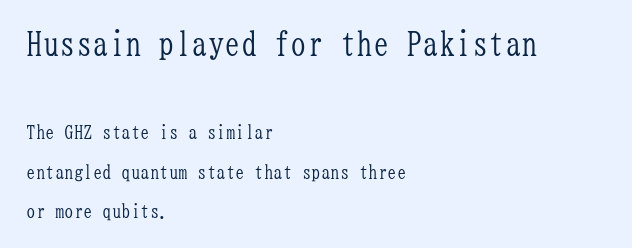
Does extra space separate the letters? No, they use regular spacing. Whoever set this chose breathing room over compactness in the vertical rhythm. The letters march in equal steps, a hallmark of fixed-pitch type. Stems and bowls with no extra thickness — not bold. Casual observation: everything's shoved over to the left.
